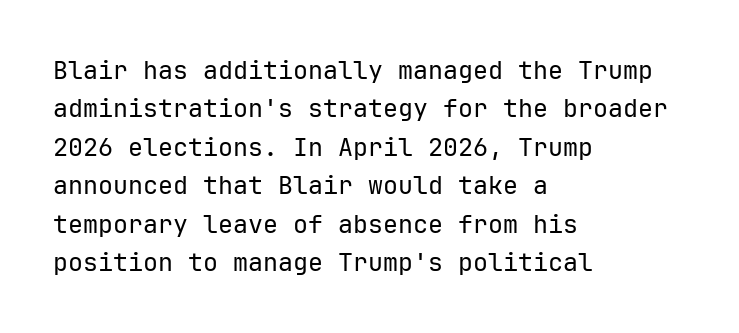
The image shows 25 px text type, upright; set left-aligned, normal line spacing (1.54x), normal letter spacing, not underlined.
